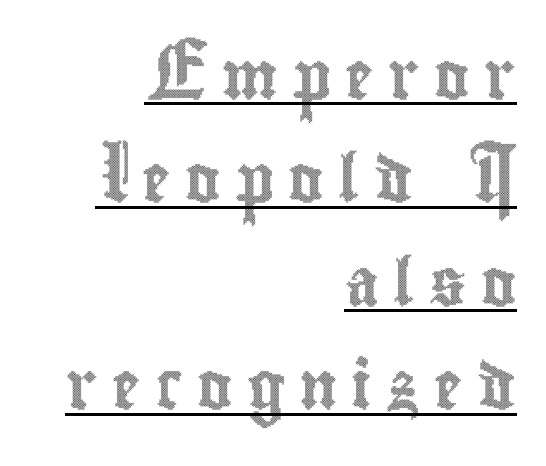
Q: Is the text italic (slanted)? A: No, it is upright.
Q: Is the text underlined? A: Yes.
Q: How is the paragraph aligned? A: Right-aligned.
Q: Is the spacing between letters normal or unusually wide? A: Unusually wide.
Q: Is the spacing between lines tight, normal or loose? A: Loose.
Q: Width (condensed, normal, or wide)? A: Condensed.
Q: x-height? A: Small.
Q: Monospaced? A: No.
